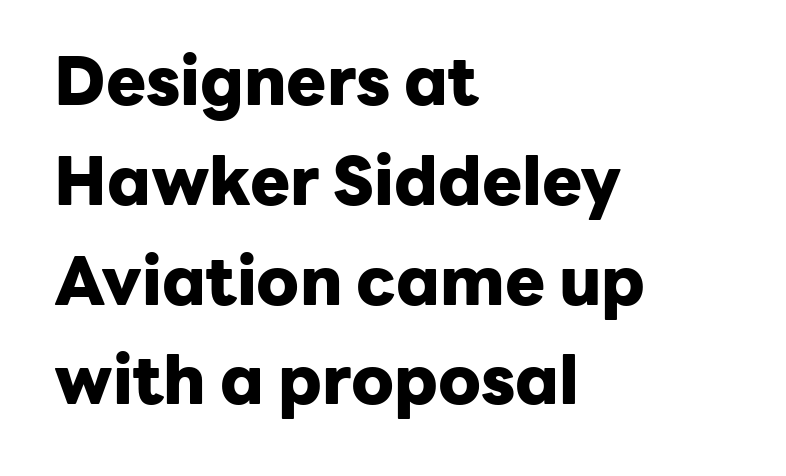
{"serif": "no", "italic": "no", "bold": "yes", "weight": "heavy", "width": "normal", "stroke_contrast": "low", "x_height": "medium", "monospaced": "no", "underline": "no", "align": "left", "line_spacing": "normal", "line_spacing_ratio": 1.49, "letter_spacing": "normal", "letter_spacing_em": 0.0, "glyph_px": 67}
